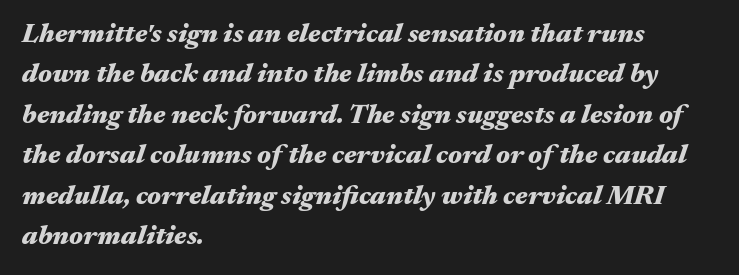
{"italic": "yes", "lean": "right", "slant_degrees": 17, "bold": "yes", "underline": "no", "align": "left", "line_spacing": "normal", "line_spacing_ratio": 1.5, "letter_spacing": "normal", "letter_spacing_em": 0.0, "glyph_px": 27}
